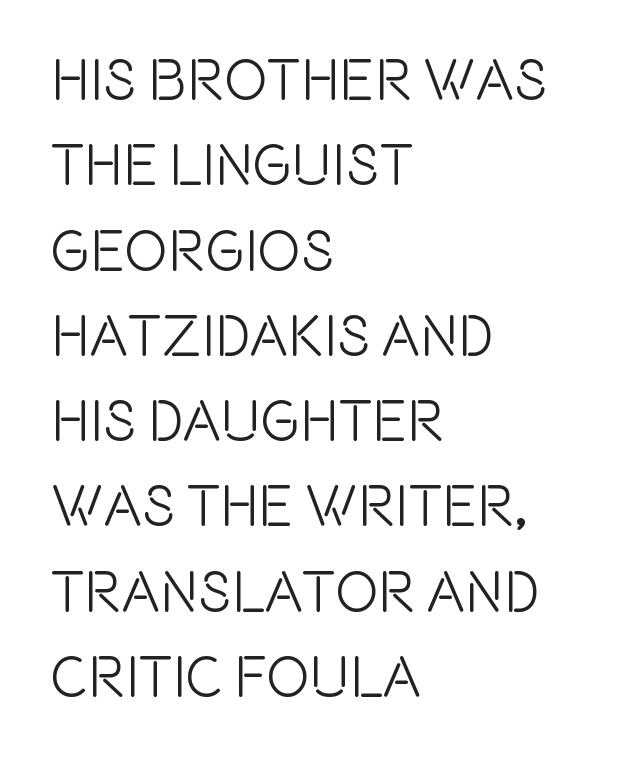
Horizontal bands of white between lines are of average thickness. To sum up the face: it is a sans, with no serifs. Looks like regular typesetting: each glyph gets only the width it needs. You could call the tracking neutral — neither tight nor loose. Ascenders rise straight up at ninety degrees.
